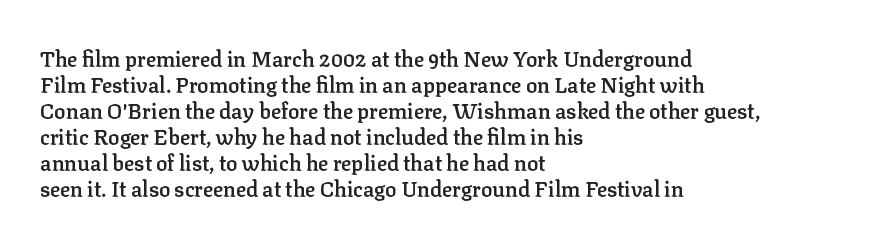
{"italic": "no", "bold": "semi", "underline": "no", "align": "left", "line_spacing_ratio": 1.24, "letter_spacing": "normal", "letter_spacing_em": 0.0, "glyph_px": 21}
